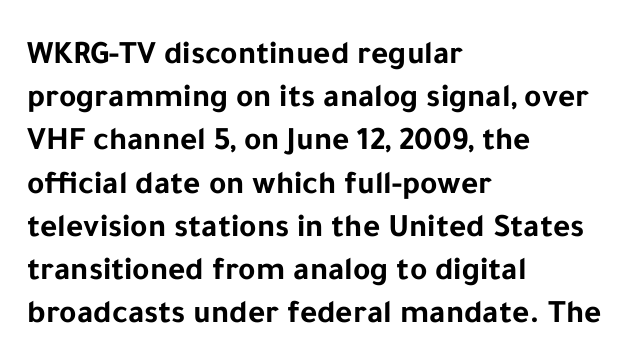
Observe the absence of serifs on each vertical stroke in this sample. Default kerning and tracking; the words read as compact shapes. Each letter keeps its own natural width here, so spacing adapts to shape. Heavy, bold letterforms.
